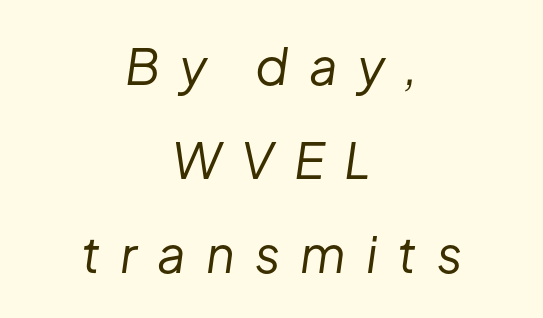
The zone under the glyphs is completely vacant. What stands out about the letter spacing? Its width — letters are far apart. The text block is weighted toward neither margin, spreading evenly from the middle. Do the characters align in a grid? No, the font is proportional.
